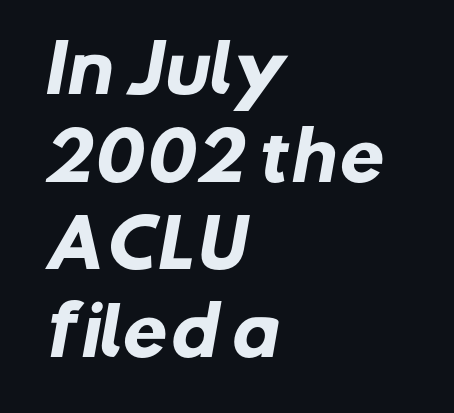
Q: Is the text bold? A: Yes.
Q: Is the typeface a serif or a sans-serif typeface? A: Sans-serif.
Q: Is the text underlined? A: No.
Q: How is the paragraph aligned? A: Left-aligned.
Q: Is the spacing between letters normal or unusually wide? A: Normal.
Q: Is the spacing between lines tight, normal or loose? A: Normal.
Q: Width (condensed, normal, or wide)? A: Normal.
Q: Stroke contrast? A: Low.
Q: x-height? A: Medium.
Q: Monospaced? A: No.
